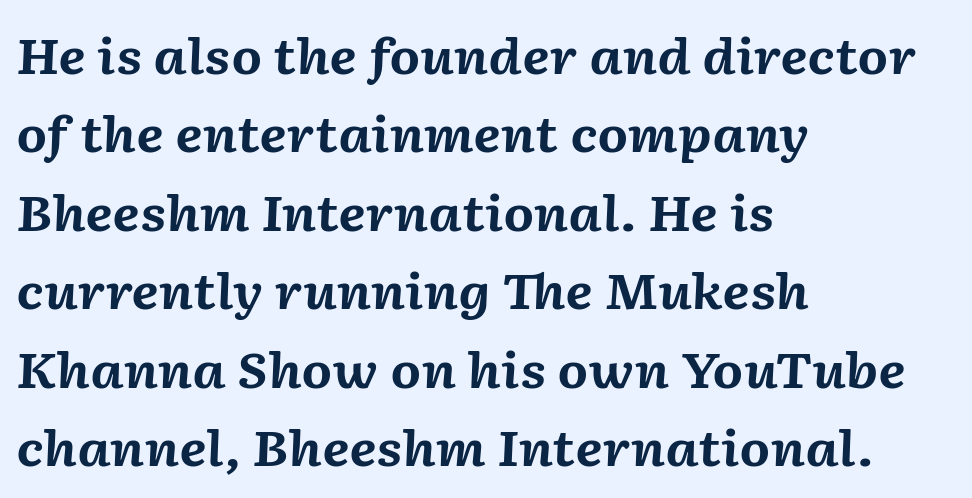
The passage shown is not underscored anywhere. Would a proofreader flag this as italicized? Yes. Line spacing here is normal. Is this a fixed-width face? No — the glyphs have proportional, varying widths. The passage shown has conventional tracking throughout.
